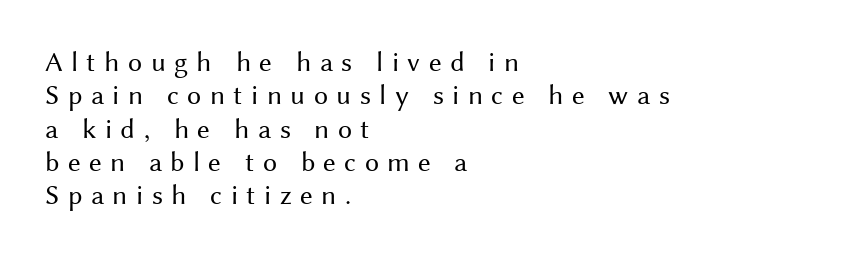
Q: Is the text bold? A: No.
Q: Is the text italic (slanted)? A: No, it is upright.
Q: Is the typeface a serif or a sans-serif typeface? A: Sans-serif.
Q: Is the text underlined? A: No.
Q: How is the paragraph aligned? A: Left-aligned.
Q: Is the spacing between letters normal or unusually wide? A: Unusually wide.
Q: Width (condensed, normal, or wide)? A: Normal.
Q: Stroke contrast? A: Medium.
Q: x-height? A: Medium.
Q: Monospaced? A: No.
